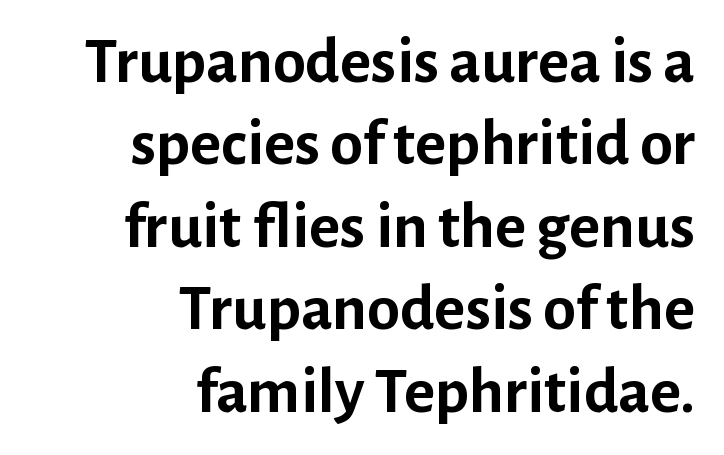
Bold? Absolutely — the strokes are thick and heavy. No feet cap the strokes, marking this as sans-serif type. Quick note: underline off. Reading down the block, your eye finds every line finishing at a fixed right position. The gaps between neighbouring characters are ordinary and unremarkable.
